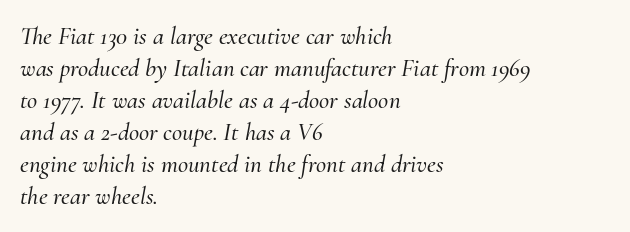
The image shows 25 px text type, italic (leaning right); set left-aligned, normal line spacing (1.28x), normal letter spacing, not underlined.
